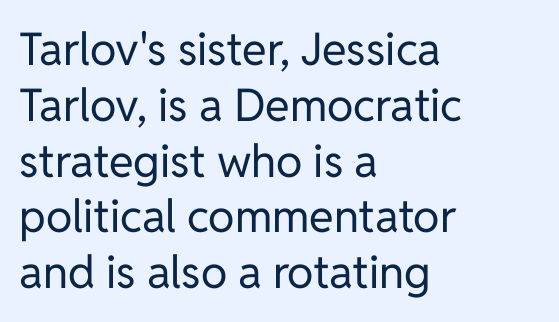
The lettering stays uniformly vertical, giving the passage a roman look. The string is rendered with underlining switched off. Every row of glyphs begins at an identical x-position on the left. Observe the absence of serifs on each vertical stroke in this sample. Unbolded letterforms with no extra heft.
